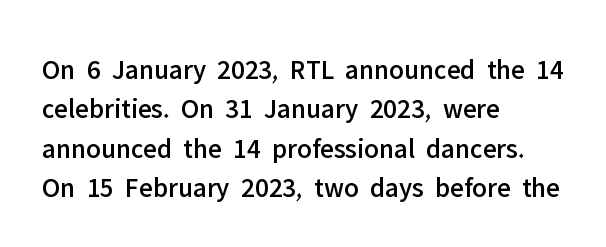
The line texture is even and compact thanks to regular tracking. Note the varied advance widths — an 'i' is clearly narrower than an 'm'. The foot of each line stays bare and open. Serifs: no, the terminals of the letterforms are clean. Compared with typical paragraphs, the rows here are spaced about the same.
